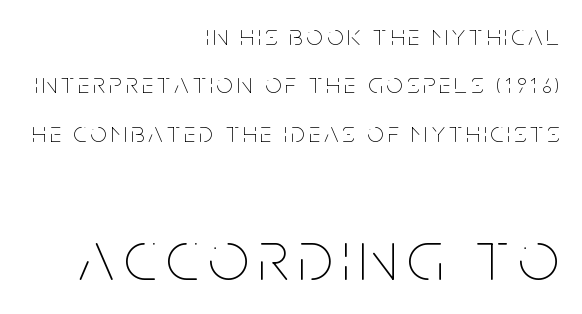
The image shows 72 px thin, condensed type, upright; set right-aligned, normal line spacing (1.67x), not underlined; the second (bottom) block is 2.48x larger; low stroke contrast and a large x-height.
